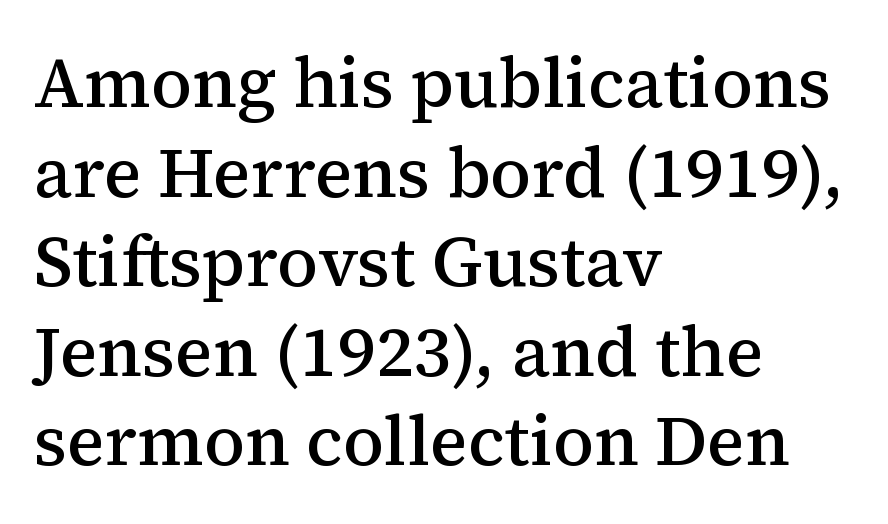
Q: Is the text bold? A: Semi-bold.
Q: Is the text italic (slanted)? A: No, it is upright.
Q: Is the typeface a serif or a sans-serif typeface? A: Serif.
Q: Is the text underlined? A: No.
Q: How is the paragraph aligned? A: Left-aligned.
Q: Is the spacing between letters normal or unusually wide? A: Normal.
Q: Is the spacing between lines tight, normal or loose? A: Normal.
Q: Width (condensed, normal, or wide)? A: Normal.
Q: Stroke contrast? A: Medium.
Q: x-height? A: Medium.
Q: Monospaced? A: No.
